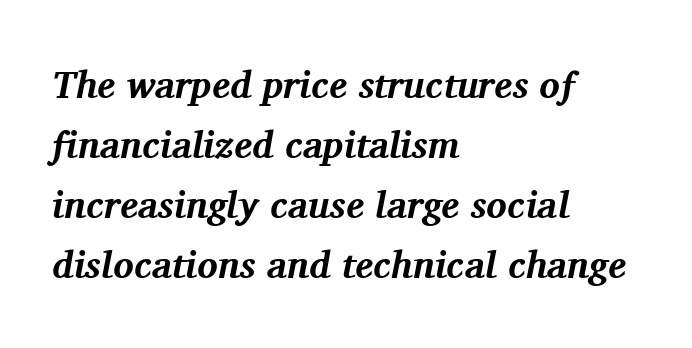
The image shows 38 px bold serif type, italic (leaning right); set left-aligned, normal line spacing (1.58x), normal letter spacing, not underlined; medium stroke contrast and a medium x-height.
